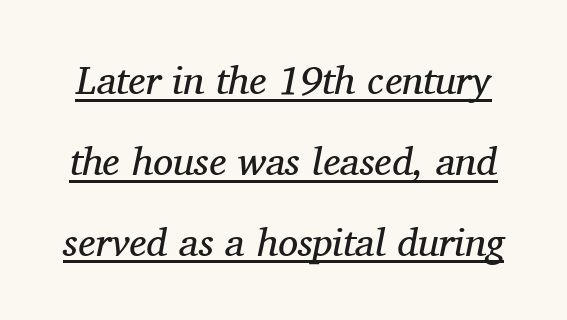
{"serif": "yes", "italic": "yes", "lean": "right", "slant_degrees": 11, "bold": "no", "weight": "regular", "width": "normal", "stroke_contrast": "medium", "x_height": "medium", "monospaced": "no", "underline": "yes", "line_spacing": "loose", "line_spacing_ratio": 2.02, "letter_spacing": "normal", "letter_spacing_em": 0.0, "glyph_px": 40}
